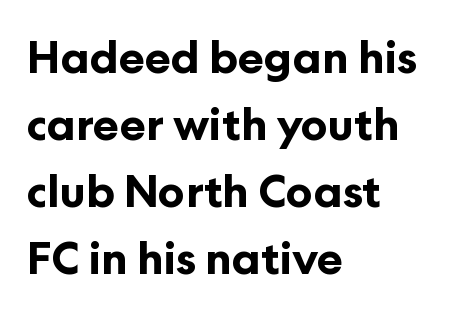
{"serif": "no", "italic": "no", "bold": "yes", "weight": "bold", "width": "normal", "stroke_contrast": "low", "x_height": "medium", "monospaced": "no", "underline": "no", "align": "left", "line_spacing": "normal", "line_spacing_ratio": 1.52, "letter_spacing": "normal", "letter_spacing_em": 0.0, "glyph_px": 44}
